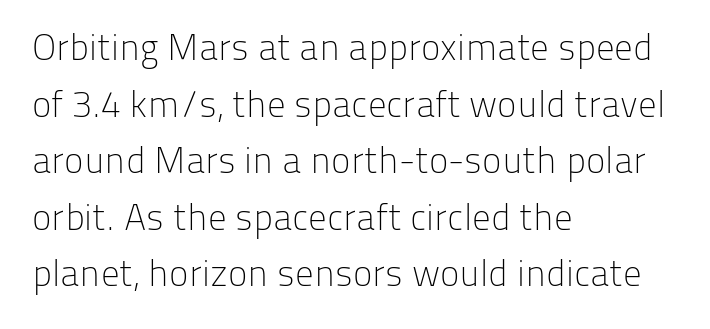
The words here are not underlined. All the whitespace from short lines collects on the right. Heaviness? Minimal to ordinary, like unemphasized prose. Interline gaps are of average width in this sample. Spacing between characters is what you'd get straight out of the box.
